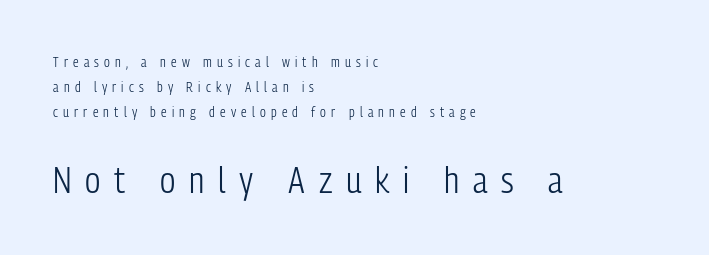
{"serif": "no", "italic": "no", "bold": "no", "weight": "light", "width": "condensed", "stroke_contrast": "low", "x_height": "medium", "monospaced": "no", "underline": "no", "align": "left", "line_spacing_ratio": 1.77, "letter_spacing": "wide", "letter_spacing_em": 0.37, "larger_block": "second", "size_ratio": 2.64, "glyph_px": 37}
